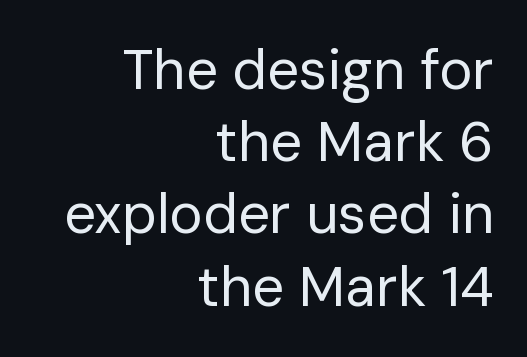
Quick note: interline space is typical. Between one letter and the next there's only the usual sliver of space. Descender tails drop into unmarked territory. The face used here is a sans, in the tradition of grotesques and geometrics.
